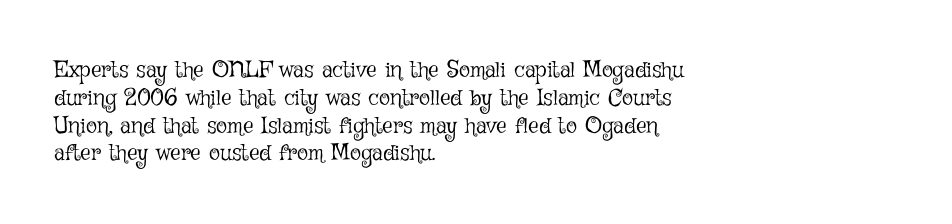
Q: Is the text bold? A: No.
Q: Is the text italic (slanted)? A: No, it is upright.
Q: Is the text underlined? A: No.
Q: How is the paragraph aligned? A: Left-aligned.
Q: Is the spacing between letters normal or unusually wide? A: Normal.
